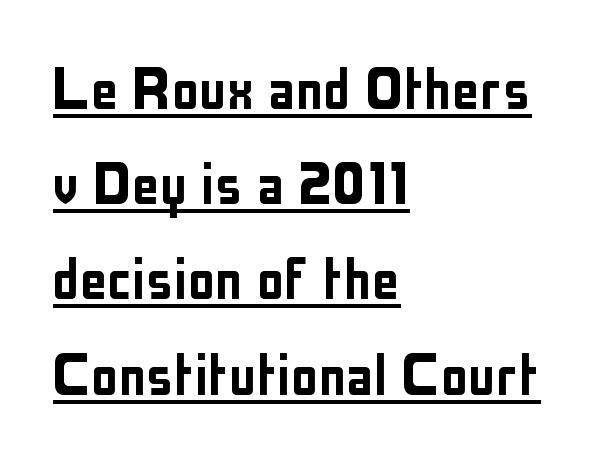
{"serif": "no", "italic": "no", "width": "condensed", "stroke_contrast": "low", "x_height": "medium", "monospaced": "no", "underline": "yes", "align": "left", "line_spacing": "normal", "line_spacing_ratio": 1.38, "letter_spacing": "normal", "letter_spacing_em": 0.0, "glyph_px": 69}
